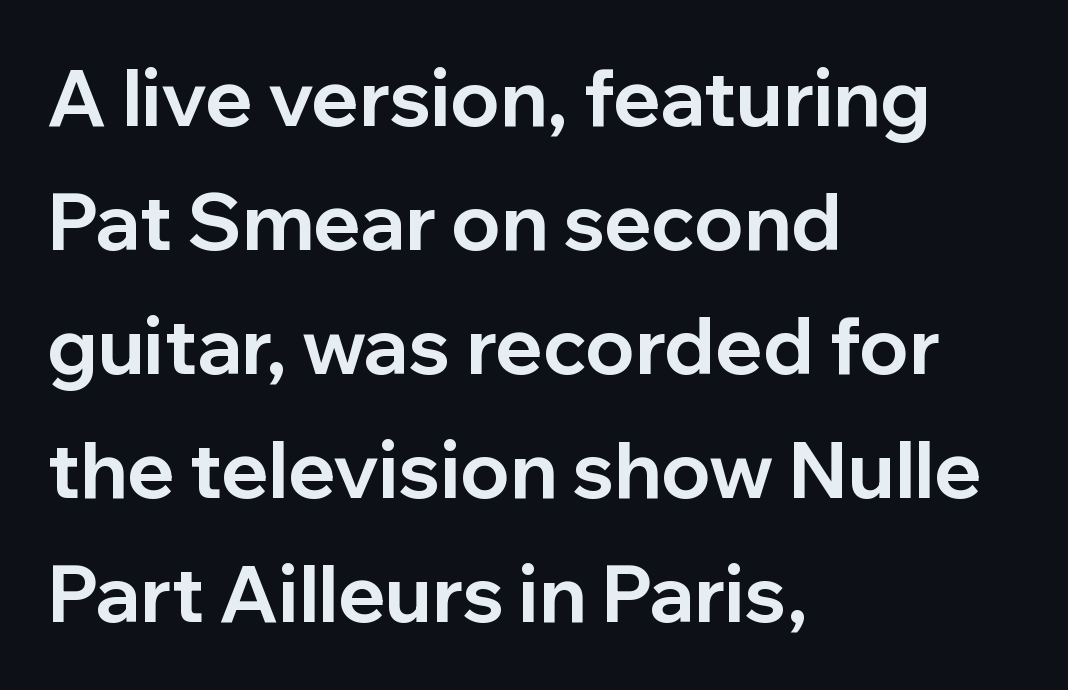
Style check: upright. The font family rendered here belongs to the sans-serif group. The rendering keeps characters at their native spacing. The specimen omits any rule beneath the text block's lines. Typeset ragged right — the left edge is the straight one.
